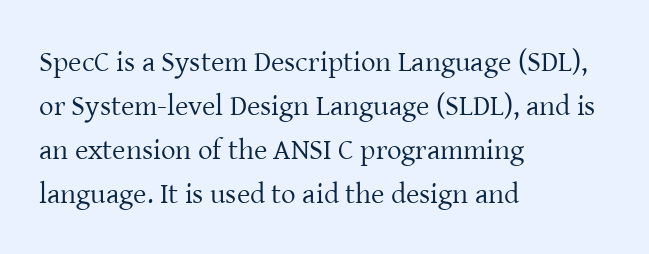
{"serif": "yes", "italic": "no", "bold": "no", "weight": "regular", "width": "normal", "stroke_contrast": "low", "x_height": "medium", "monospaced": "no", "underline": "no", "align": "left", "line_spacing": "normal", "line_spacing_ratio": 1.52, "letter_spacing": "normal", "letter_spacing_em": 0.0, "glyph_px": 29}
